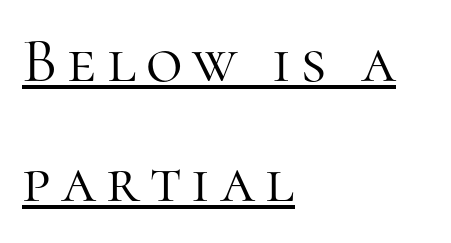
What kind of face is this? One with serifs. Short and long lines alike share a common starting point at left. Note the varied advance widths — an 'i' is clearly narrower than an 'm'. Is there much room between lines? Yes — plenty of vertical air separates them. Posture: upright roman. The passage shown is not bold in any degree.
